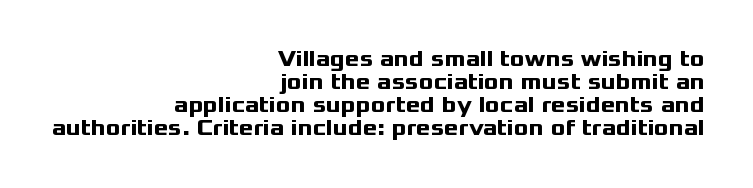
{"italic": "no", "bold": "yes", "underline": "no", "align": "right", "line_spacing": "tight", "line_spacing_ratio": 1.04, "letter_spacing": "normal", "letter_spacing_em": 0.0, "glyph_px": 22}
